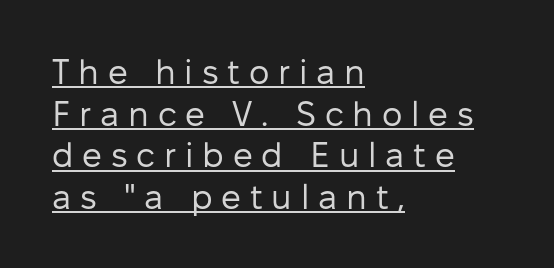
The image shows 35 px regular-weight sans-serif type, upright; set left-aligned, line spacing 1.19x, unusually wide letter spacing (+0.25 em), underlined; low stroke contrast and a medium x-height.
